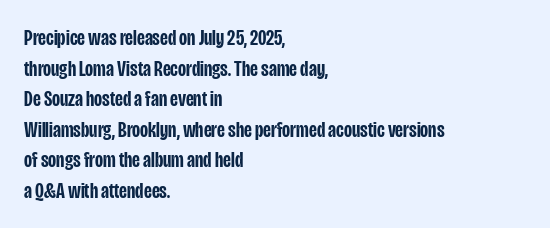
The image shows 22 px text type, upright; set left-aligned, normal line spacing (1.39x), normal letter spacing, not underlined.
